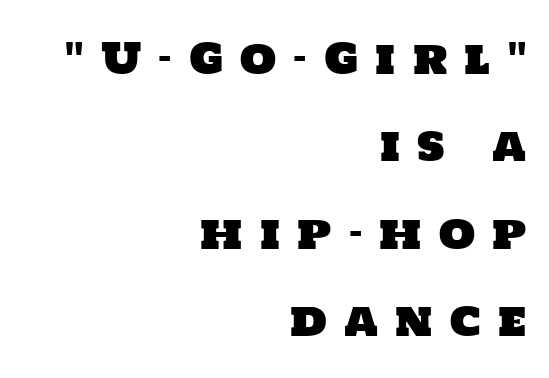
Letter spacing: wide. The letters advance in unequal steps, a hallmark of proportional type. This sample uses a sans-serif face. The lines are spread far apart with generous leading. Line endings align vertically; line beginnings do not. Type without underlining.
